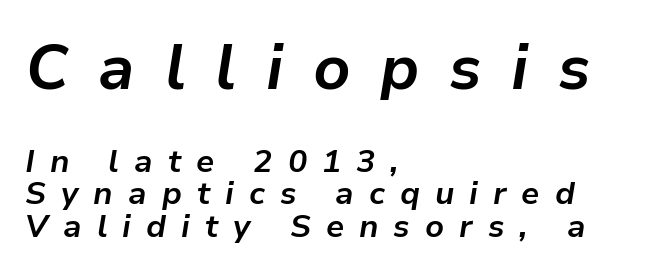
{"italic": "yes", "lean": "right", "slant_degrees": 9, "bold": "yes", "weight": "bold", "width": "normal", "stroke_contrast": "low", "x_height": "medium", "monospaced": "no", "underline": "no", "align": "left", "line_spacing": "tight", "line_spacing_ratio": 1.01, "letter_spacing": "wide", "letter_spacing_em": 0.47, "larger_block": "first", "size_ratio": 1.97, "glyph_px": 63}
